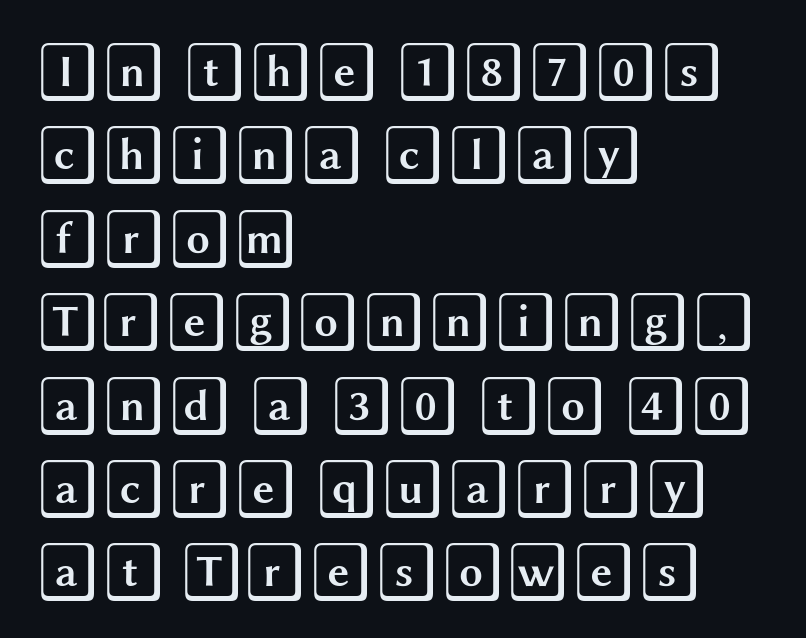
Q: Is the text italic (slanted)? A: No, it is upright.
Q: Is the text underlined? A: No.
Q: How is the paragraph aligned? A: Left-aligned.
Q: Is the spacing between letters normal or unusually wide? A: Normal.
Q: Is the spacing between lines tight, normal or loose? A: Normal.
Q: Width (condensed, normal, or wide)? A: Wide.
Q: x-height? A: Large.
